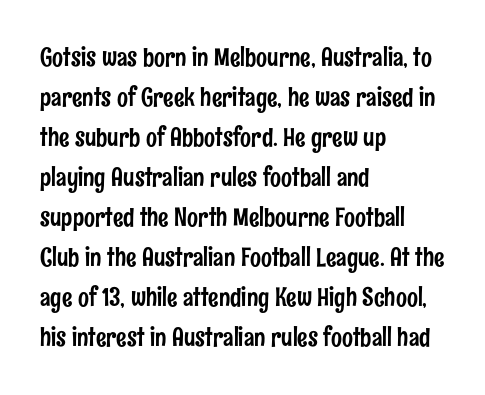
The image shows 26 px text type, upright; set left-aligned, normal line spacing (1.54x), normal letter spacing, not underlined.
